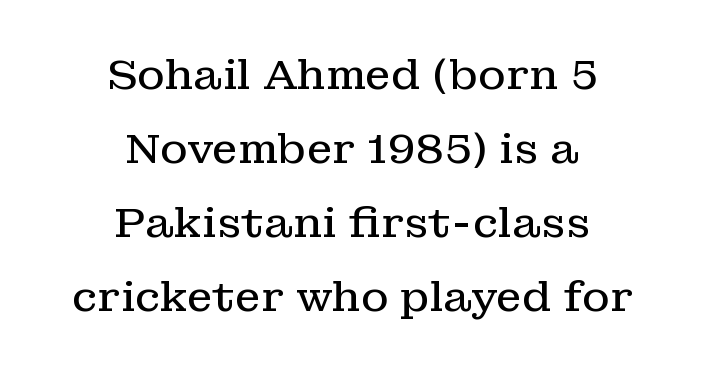
Q: Is the text bold? A: No.
Q: Is the text italic (slanted)? A: No, it is upright.
Q: Is the typeface a serif or a sans-serif typeface? A: Serif.
Q: Is the text underlined? A: No.
Q: How is the paragraph aligned? A: Centered.
Q: Is the spacing between letters normal or unusually wide? A: Normal.
Q: Width (condensed, normal, or wide)? A: Normal.
Q: Stroke contrast? A: Low.
Q: x-height? A: Medium.
Q: Monospaced? A: No.
